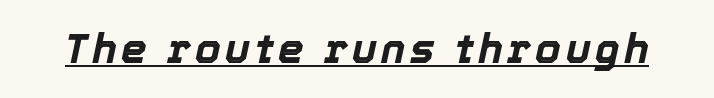
Q: Is the text bold? A: Yes.
Q: Is the text italic (slanted)? A: Yes, it leans right by about 12 degrees.
Q: Is the text underlined? A: Yes.
Q: Width (condensed, normal, or wide)? A: Normal.
Q: x-height? A: Medium.
Q: Monospaced? A: No.
